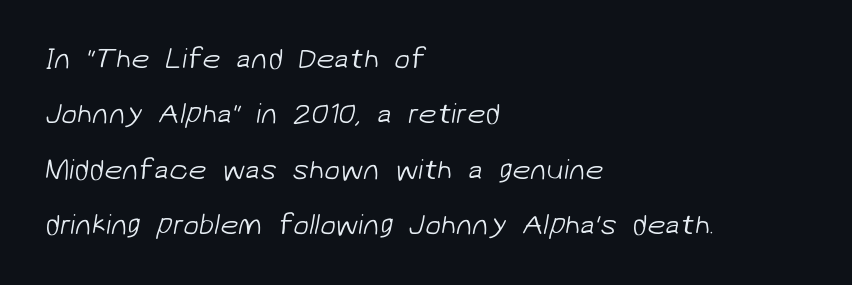
The image shows 29 px light sans-serif type; set left-aligned, loose line spacing (1.91x), normal letter spacing, not underlined; low stroke contrast and a medium x-height.
